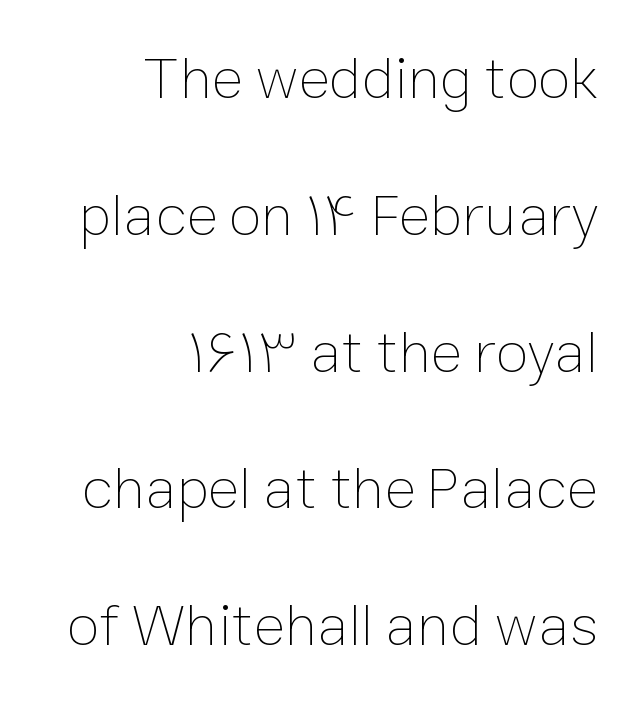
Q: Is the text bold? A: No.
Q: Is the text italic (slanted)? A: No, it is upright.
Q: Is the text underlined? A: No.
Q: How is the paragraph aligned? A: Right-aligned.
Q: Is the spacing between letters normal or unusually wide? A: Normal.
Q: Is the spacing between lines tight, normal or loose? A: Loose.
Q: Width (condensed, normal, or wide)? A: Normal.
Q: Stroke contrast? A: Low.
Q: x-height? A: Medium.
Q: Monospaced? A: No.
